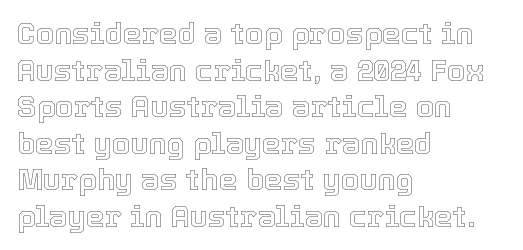
Q: Is the text italic (slanted)? A: No, it is upright.
Q: Is the text underlined? A: No.
Q: How is the paragraph aligned? A: Left-aligned.
Q: Is the spacing between letters normal or unusually wide? A: Normal.
Q: Width (condensed, normal, or wide)? A: Normal.
Q: x-height? A: Medium.
Q: Monospaced? A: No.
